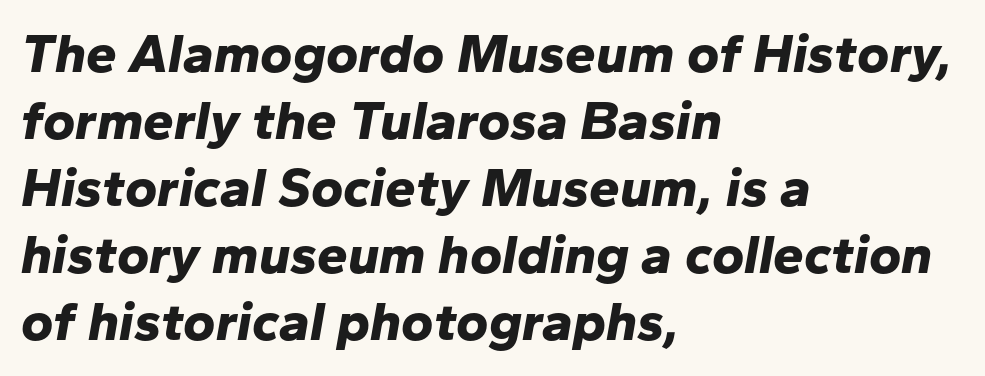
The image shows 55 px bold type, italic (leaning right); set left-aligned, line spacing 1.22x, normal letter spacing, not underlined; low stroke contrast and a medium x-height.
